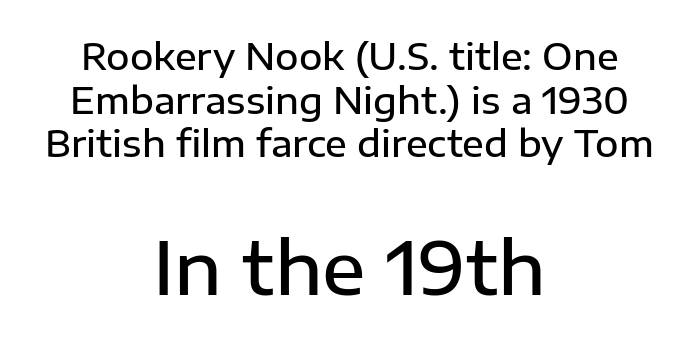
The image shows 72 px semibold sans-serif type, upright; set centered, line spacing 1.21x, normal letter spacing, not underlined; the second (bottom) block is 2.0x larger; low stroke contrast and a medium x-height.
